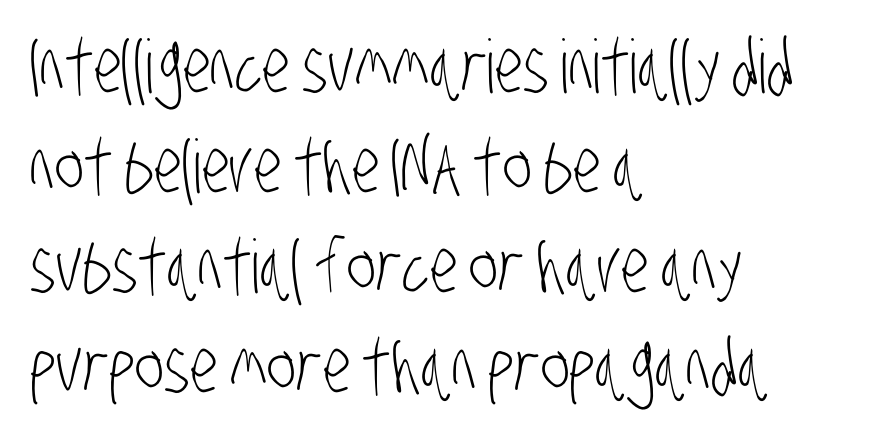
Q: Is the text bold? A: No.
Q: Is the typeface a serif or a sans-serif typeface? A: Sans-serif.
Q: Is the text underlined? A: No.
Q: How is the paragraph aligned? A: Left-aligned.
Q: Is the spacing between letters normal or unusually wide? A: Normal.
Q: Is the spacing between lines tight, normal or loose? A: Normal.
Q: Width (condensed, normal, or wide)? A: Condensed.
Q: Stroke contrast? A: Low.
Q: x-height? A: Large.
Q: Monospaced? A: No.
